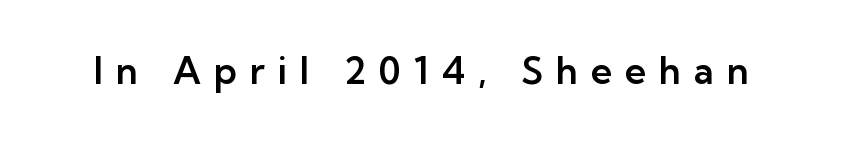
Q: Is the text italic (slanted)? A: No, it is upright.
Q: Is the typeface a serif or a sans-serif typeface? A: Sans-serif.
Q: Is the text underlined? A: No.
Q: Is the spacing between letters normal or unusually wide? A: Unusually wide.
Q: Width (condensed, normal, or wide)? A: Normal.
Q: Stroke contrast? A: Low.
Q: x-height? A: Medium.
Q: Monospaced? A: No.
